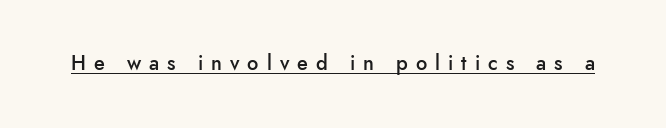
{"italic": "no", "bold": "semi", "underline": "yes", "letter_spacing": "wide", "letter_spacing_em": 0.4, "glyph_px": 20}
